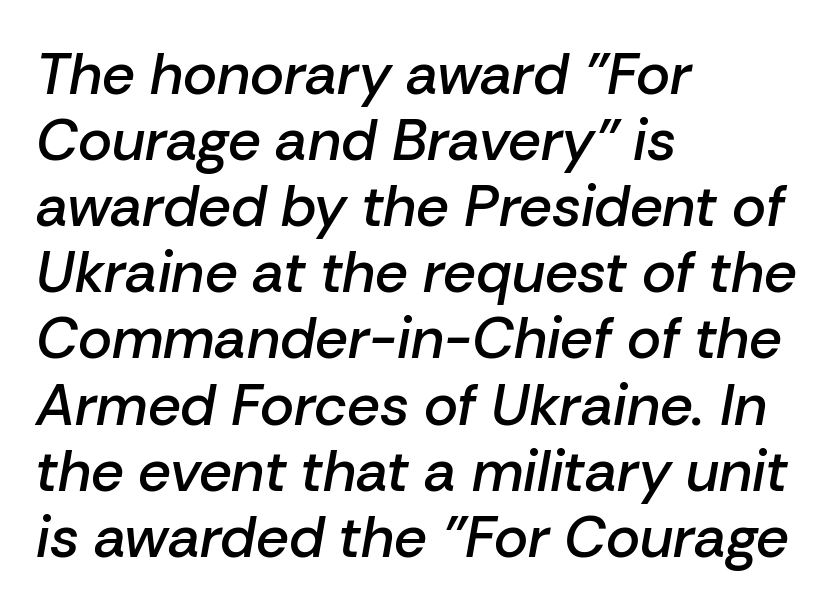
{"italic": "yes", "lean": "right", "slant_degrees": 10, "bold": "semi", "weight": "semibold", "width": "normal", "stroke_contrast": "low", "x_height": "medium", "monospaced": "no", "underline": "no", "align": "left", "line_spacing": "tight", "line_spacing_ratio": 1.14, "letter_spacing": "normal", "letter_spacing_em": 0.0, "glyph_px": 58}
